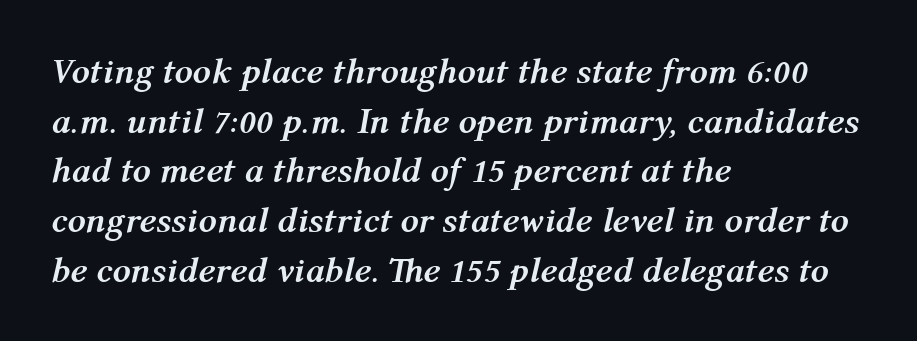
In terms of weight, the rendering is a true, heavy bold. Looking at the ascenders, they clearly lean. Character widths vary here, with narrow letters taking less room than wide ones. Visually the block forms a straight wall on the left and a jagged coastline on the right. Decoration check: the copy has no underline. Letter spacing: default.
